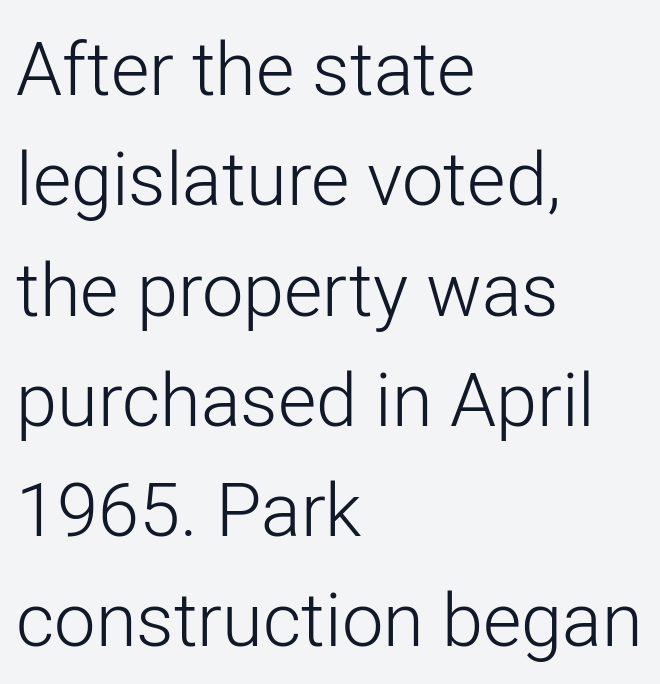
The image shows 74 px light sans-serif type, upright; set left-aligned, normal line spacing (1.49x), normal letter spacing, not underlined; low stroke contrast and a medium x-height.
